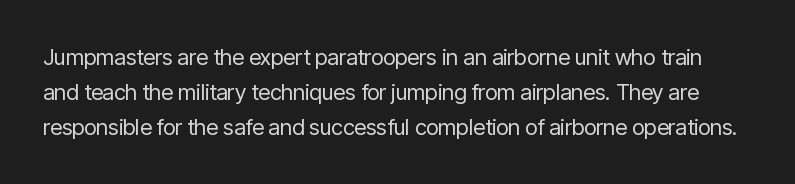
Q: Is the text bold? A: No.
Q: Is the text italic (slanted)? A: No, it is upright.
Q: Is the text underlined? A: No.
Q: Is the spacing between letters normal or unusually wide? A: Normal.
Q: Is the spacing between lines tight, normal or loose? A: Normal.
